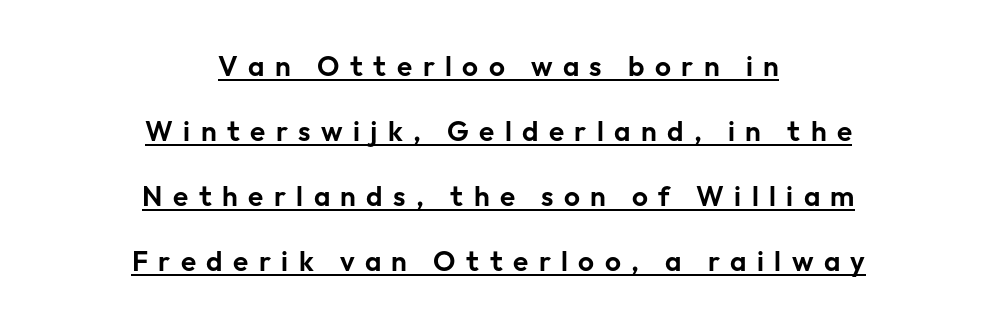
{"serif": "no", "italic": "no", "width": "normal", "stroke_contrast": "low", "x_height": "medium", "monospaced": "no", "underline": "yes", "align": "center", "line_spacing": "loose", "line_spacing_ratio": 2.32, "letter_spacing": "wide", "letter_spacing_em": 0.37, "glyph_px": 28}
